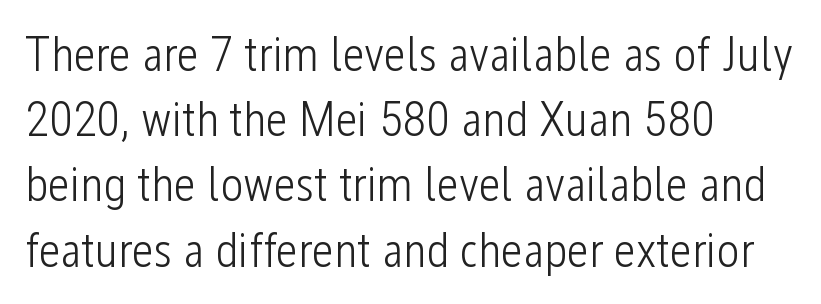
{"serif": "no", "italic": "no", "bold": "no", "weight": "light", "width": "condensed", "stroke_contrast": "low", "x_height": "medium", "monospaced": "no", "underline": "no", "align": "left", "line_spacing": "normal", "line_spacing_ratio": 1.33, "letter_spacing": "normal", "letter_spacing_em": 0.0, "glyph_px": 49}
